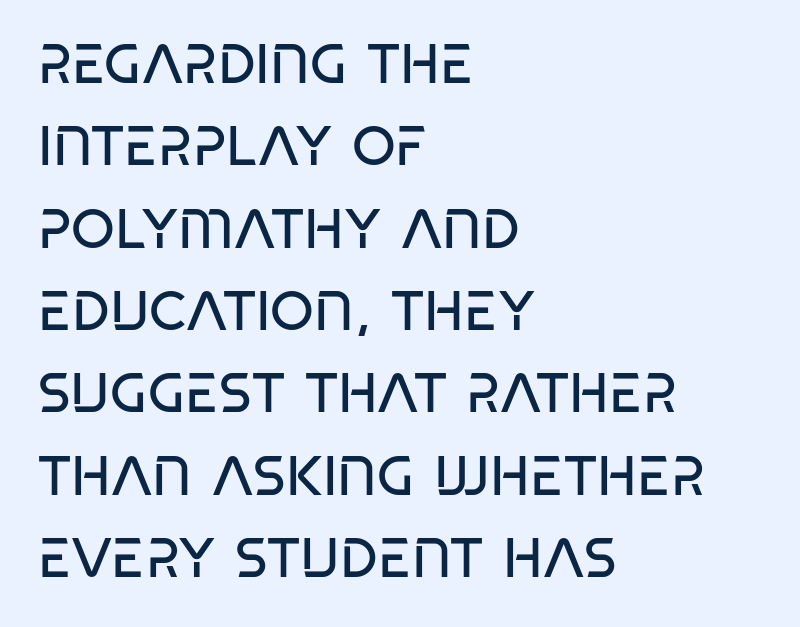
The image shows 56 px regular-weight, condensed sans-serif type; set left-aligned, normal line spacing (1.47x), normal letter spacing, not underlined; low stroke contrast and a large x-height.
